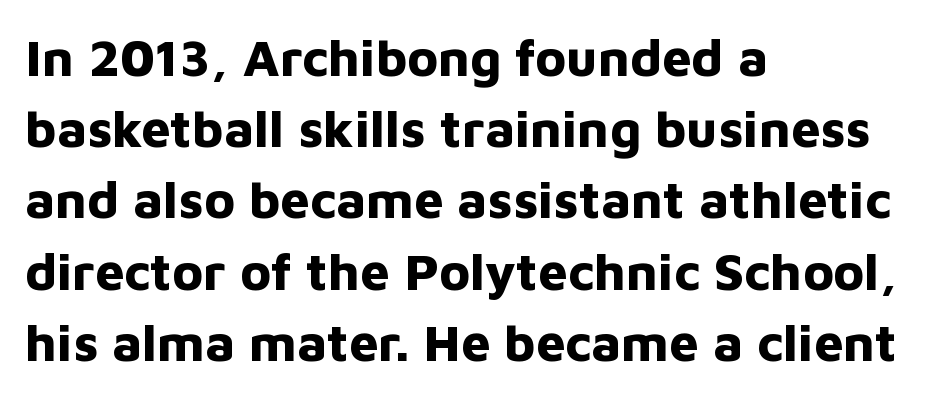
The lettering holds an erect, upright posture throughout. No extra tracking has been applied to these lines. Look at the bottom of the vertical strokes: they stop flat, with no serifs. Lines of text with bare space underneath. Where is the straight margin? On the left. Its strokes are broad and dark, the hallmark of bold type.
